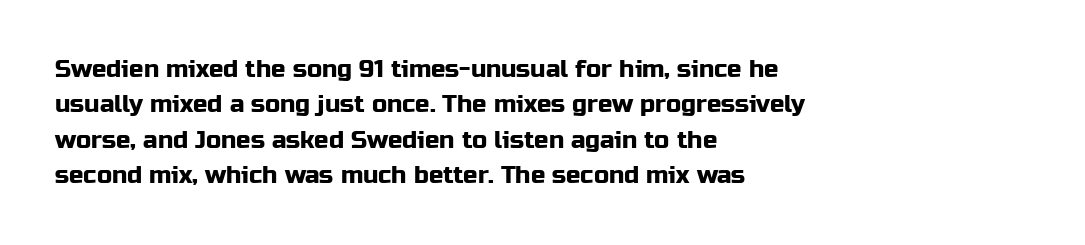
The image shows 24 px text type, upright; set left-aligned, normal line spacing (1.47x), normal letter spacing, not underlined.
